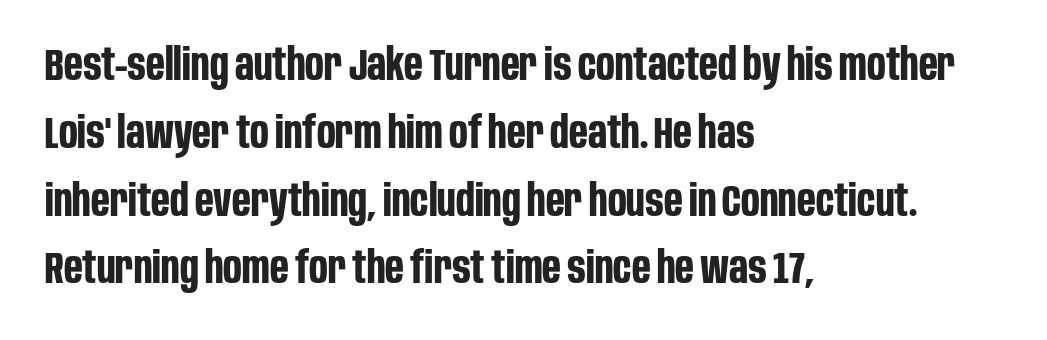
{"serif": "no", "italic": "no", "bold": "yes", "weight": "bold", "width": "condensed", "stroke_contrast": "low", "x_height": "large", "monospaced": "no", "underline": "no", "align": "left", "line_spacing": "normal", "line_spacing_ratio": 1.54, "letter_spacing": "normal", "letter_spacing_em": 0.0, "glyph_px": 44}
